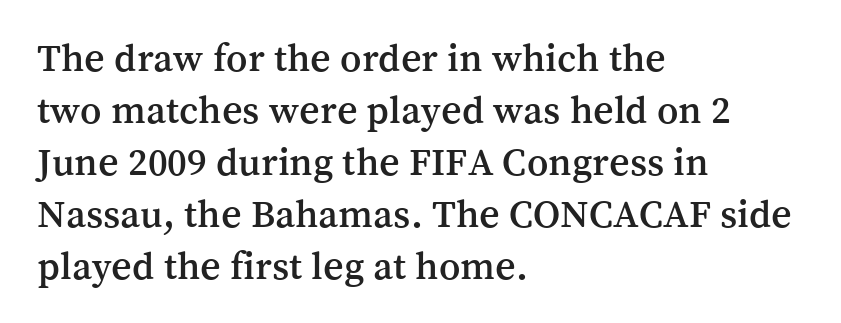
{"serif": "yes", "italic": "no", "width": "normal", "stroke_contrast": "medium", "x_height": "medium", "monospaced": "no", "underline": "no", "align": "left", "line_spacing": "normal", "line_spacing_ratio": 1.3, "letter_spacing": "normal", "letter_spacing_em": 0.0, "glyph_px": 40}
